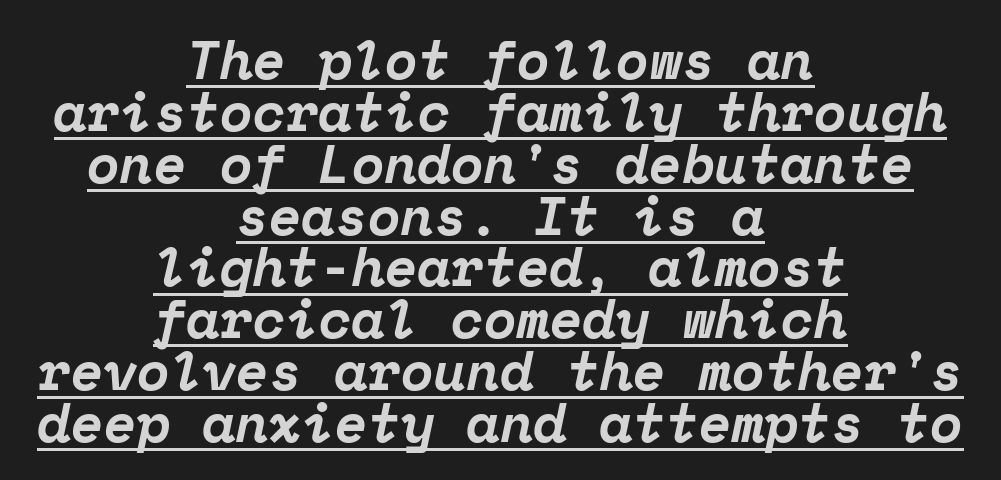
Check the space under the baseline: a stroke is drawn there. Here the glyphs are tracked normally, forming tight word shapes. A typesetter would call this monospace, since all characters share one set width. To sum up the face: it has serifs. Every character sits at an angle, as italics do.
